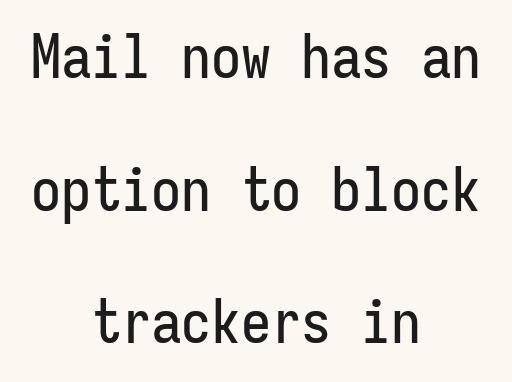
The image shows 60 px condensed sans-serif type, upright, monospaced; set centered, loose line spacing (2.21x), normal letter spacing, not underlined; low stroke contrast and a medium x-height.
